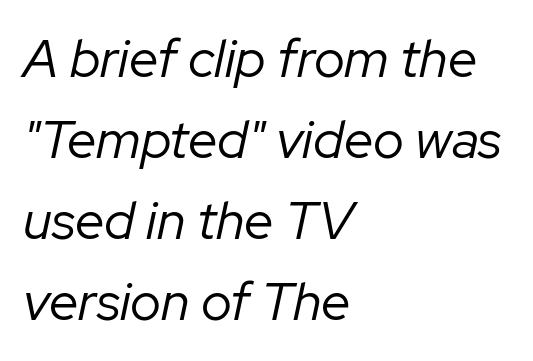
The image shows 53 px regular-weight type, italic (leaning right); set left-aligned, normal line spacing (1.53x), normal letter spacing, not underlined; low stroke contrast and a medium x-height.
